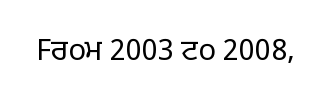
Q: Is the text bold? A: No.
Q: Is the text italic (slanted)? A: No, it is upright.
Q: Is the typeface a serif or a sans-serif typeface? A: Sans-serif.
Q: Is the text underlined? A: No.
Q: Is the spacing between letters normal or unusually wide? A: Normal.
Q: Width (condensed, normal, or wide)? A: Normal.
Q: Stroke contrast? A: Low.
Q: x-height? A: Large.
Q: Monospaced? A: No.
